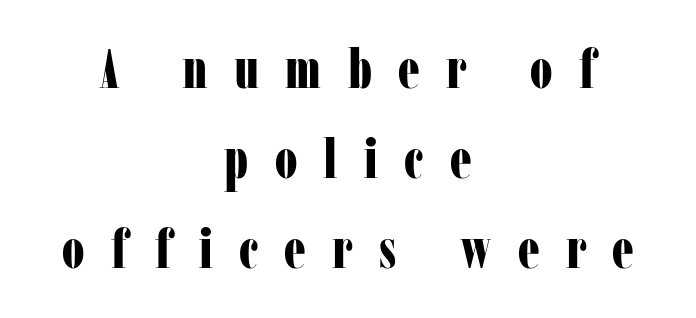
{"serif": "yes", "italic": "no", "bold": "yes", "weight": "bold", "width": "condensed", "stroke_contrast": "low", "x_height": "medium", "monospaced": "no", "underline": "no", "align": "center", "line_spacing": "normal", "line_spacing_ratio": 1.64, "letter_spacing": "wide", "letter_spacing_em": 0.48, "glyph_px": 55}
